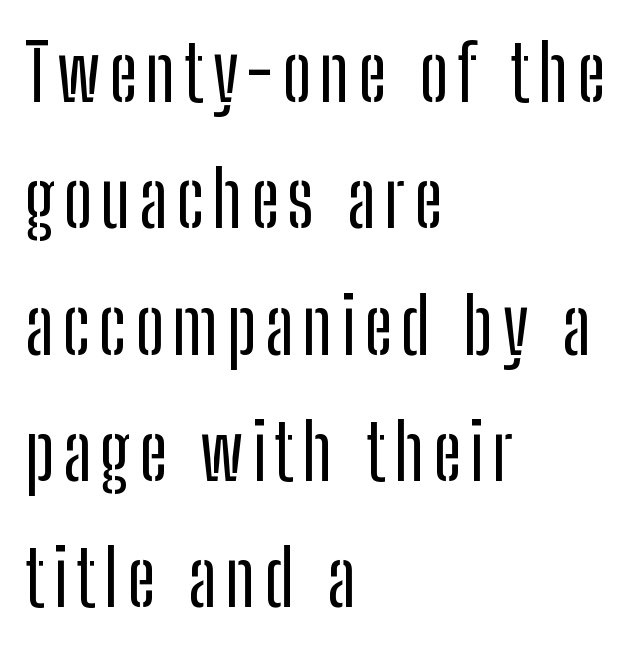
Letterform terminals end flat and unadorned throughout the passage. You can tell it's not italic because the verticals are truly vertical. Short and long lines alike share a common starting point at left. Compared with typical paragraphs, the rows here are spaced about the same.
